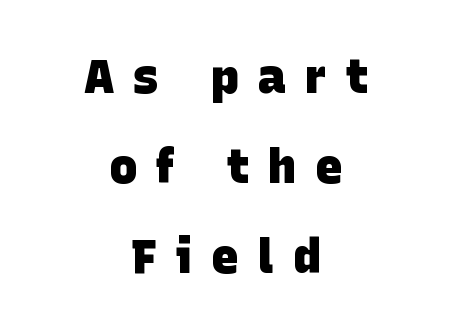
Q: Is the text bold? A: Yes.
Q: Is the typeface a serif or a sans-serif typeface? A: Sans-serif.
Q: Is the text underlined? A: No.
Q: How is the paragraph aligned? A: Centered.
Q: Is the spacing between letters normal or unusually wide? A: Unusually wide.
Q: Is the spacing between lines tight, normal or loose? A: Loose.
Q: Width (condensed, normal, or wide)? A: Normal.
Q: Stroke contrast? A: Low.
Q: x-height? A: Large.
Q: Monospaced? A: No.
